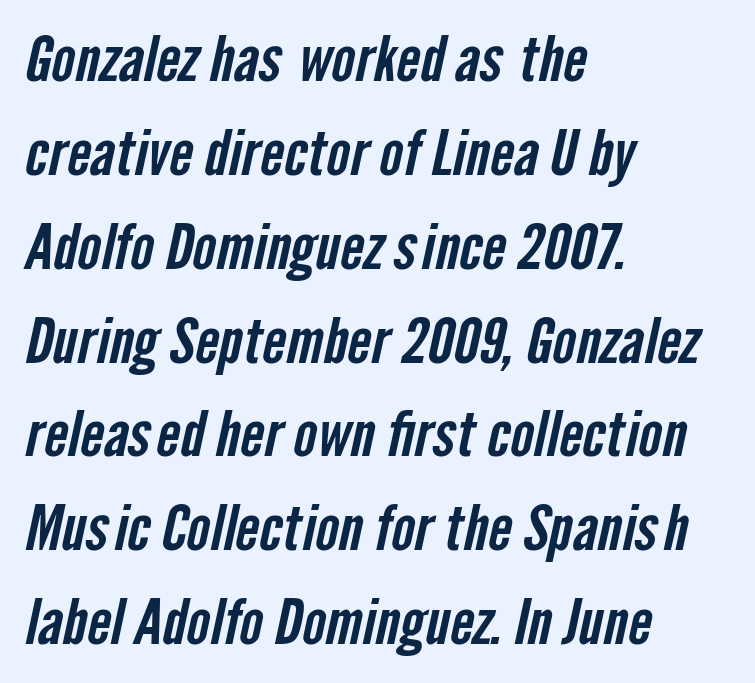
{"serif": "no", "width": "condensed", "stroke_contrast": "low", "x_height": "medium", "monospaced": "no", "underline": "no", "align": "left", "line_spacing": "normal", "line_spacing_ratio": 1.49, "letter_spacing": "normal", "letter_spacing_em": 0.0, "glyph_px": 63}
